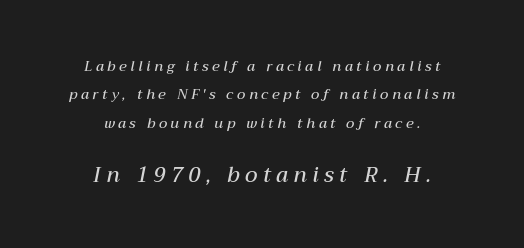
The image shows 21 px text type, italic (leaning right); set centered, loose line spacing (2.02x), unusually wide letter spacing (+0.26 em), not underlined; the second (bottom) block is 1.5x larger.
